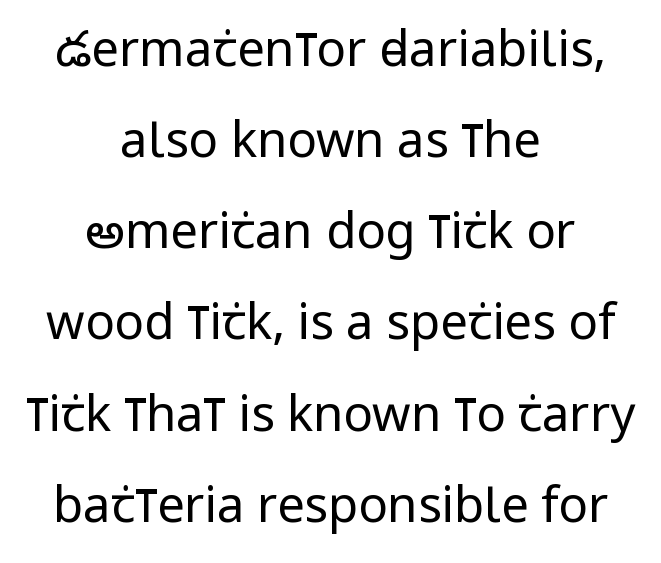
{"serif": "no", "italic": "no", "bold": "no", "weight": "regular", "width": "condensed", "stroke_contrast": "low", "x_height": "large", "monospaced": "no", "underline": "no", "align": "center", "line_spacing_ratio": 1.86, "letter_spacing": "normal", "letter_spacing_em": 0.0, "glyph_px": 49}
